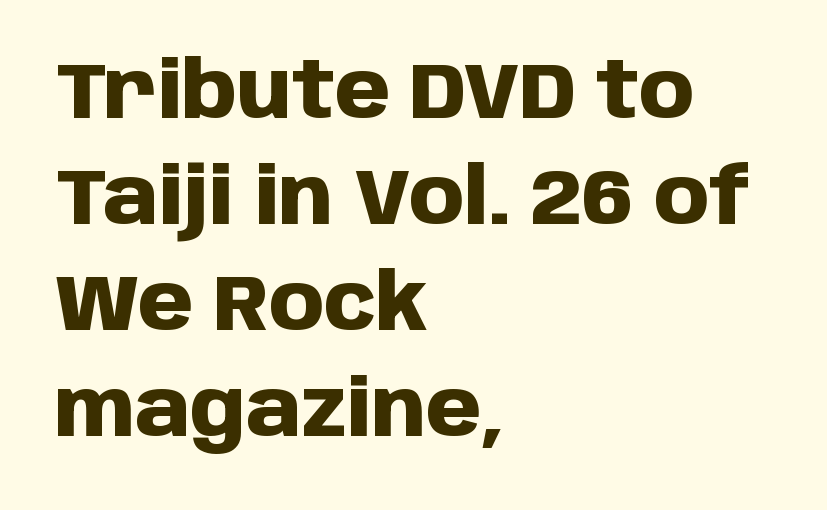
Q: Is the text bold? A: Yes.
Q: Is the text italic (slanted)? A: No, it is upright.
Q: Is the typeface a serif or a sans-serif typeface? A: Sans-serif.
Q: Is the text underlined? A: No.
Q: How is the paragraph aligned? A: Left-aligned.
Q: Is the spacing between letters normal or unusually wide? A: Normal.
Q: Is the spacing between lines tight, normal or loose? A: Normal.
Q: Width (condensed, normal, or wide)? A: Normal.
Q: Stroke contrast? A: Low.
Q: x-height? A: Large.
Q: Monospaced? A: No.
